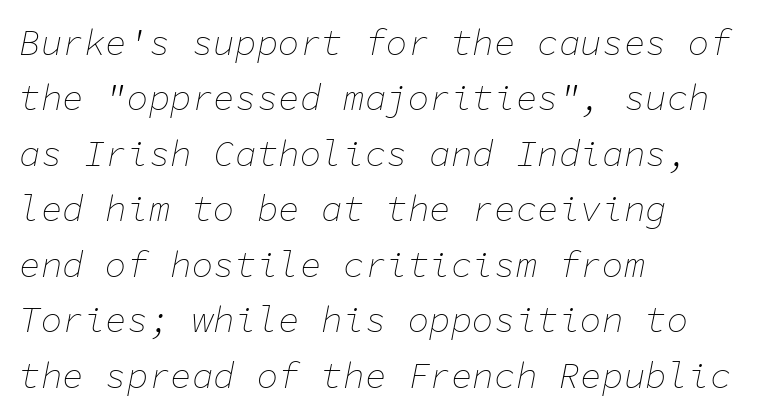
The cut favours lightness, reaching ordinary text weight at its darkest. Slanted lettering throughout. Leading matches the norm, producing a regular column. The ragged edge is on the right, which tells us the setting is flush left.
